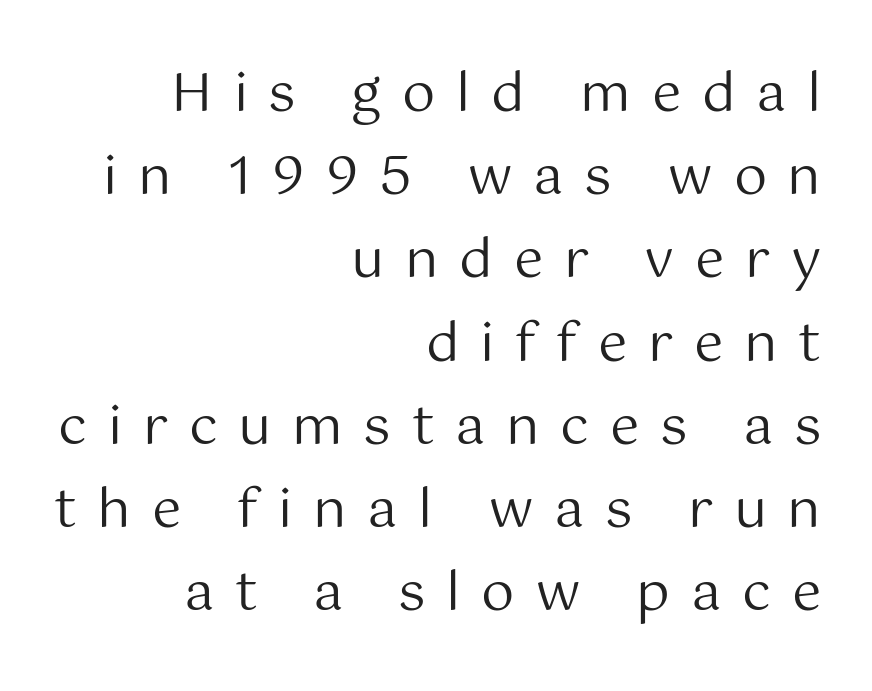
Q: Is the text bold? A: No.
Q: Is the text italic (slanted)? A: No, it is upright.
Q: Is the typeface a serif or a sans-serif typeface? A: Sans-serif.
Q: Is the text underlined? A: No.
Q: How is the paragraph aligned? A: Right-aligned.
Q: Is the spacing between letters normal or unusually wide? A: Unusually wide.
Q: Is the spacing between lines tight, normal or loose? A: Normal.
Q: Width (condensed, normal, or wide)? A: Normal.
Q: Stroke contrast? A: Medium.
Q: x-height? A: Medium.
Q: Monospaced? A: No.
